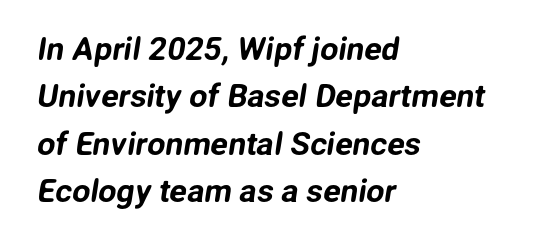
The image shows 32 px sans-serif type; set left-aligned, normal line spacing (1.48x), normal letter spacing, not underlined; low stroke contrast and a medium x-height.
